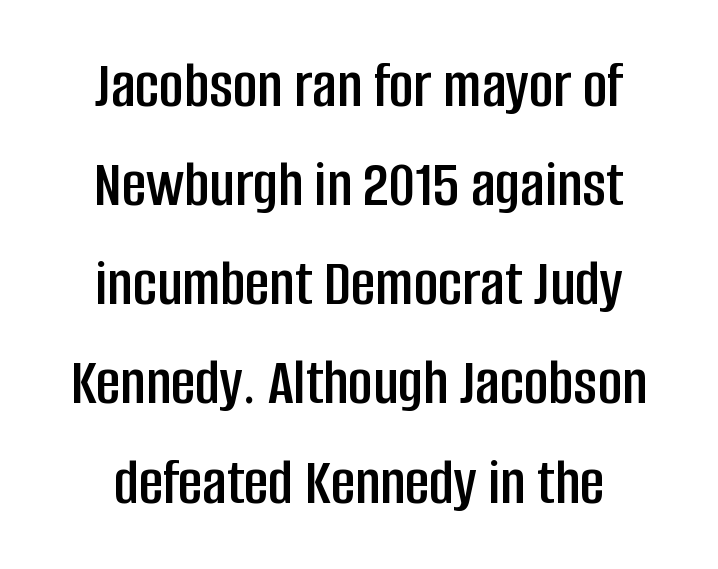
To sum up the face: it is a sans, with no serifs. Do the letters lean? They stand straight. Compared with typical paragraphs, the rows here are spaced about the same. A centered setting, common on invitations and titles, is used for this passage.
